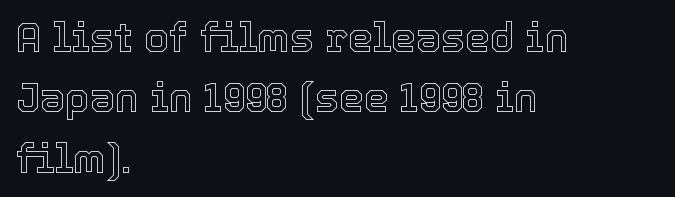
Quick note: interline space is typical. Nobody drew a line under any word here. The type is set solid horizontally, with unmodified tracking. These lines are set flush left with a ragged right edge. The typography opts for an upright posture over an oblique one.
